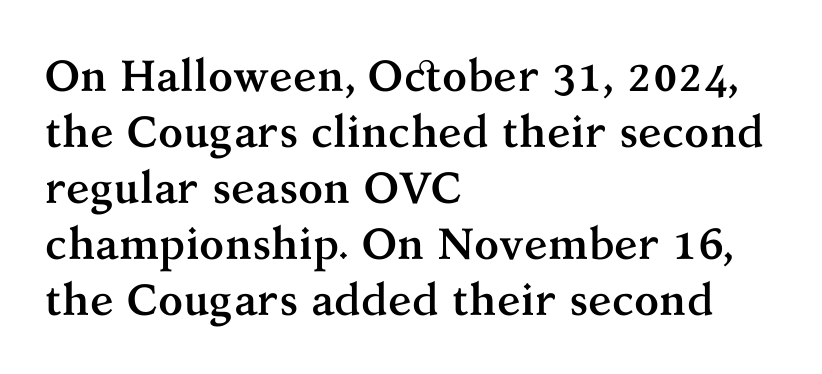
Regular leading. Honestly, the letter spacing is just normal — you wouldn't notice it. The lettering stays uniformly vertical, giving the passage a roman look. The rendering uses natural spacing where letterforms have individual widths.
